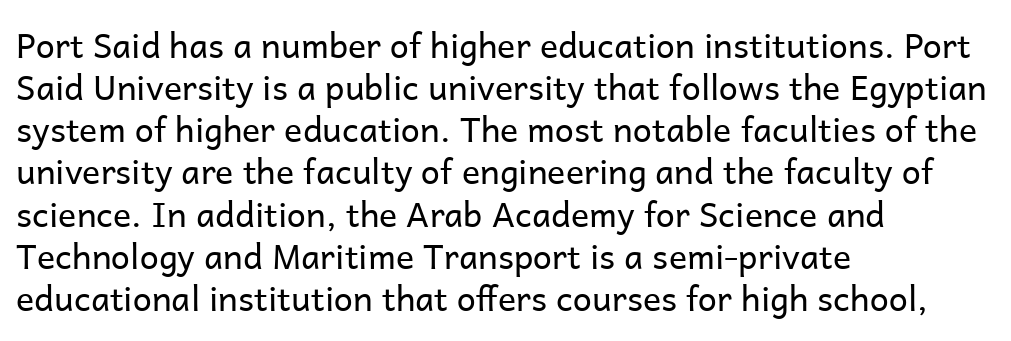
Q: Is the text bold? A: No.
Q: Is the text italic (slanted)? A: No, it is upright.
Q: Is the typeface a serif or a sans-serif typeface? A: Sans-serif.
Q: Is the text underlined? A: No.
Q: How is the paragraph aligned? A: Left-aligned.
Q: Is the spacing between letters normal or unusually wide? A: Normal.
Q: Width (condensed, normal, or wide)? A: Normal.
Q: Stroke contrast? A: Low.
Q: x-height? A: Medium.
Q: Monospaced? A: No.
